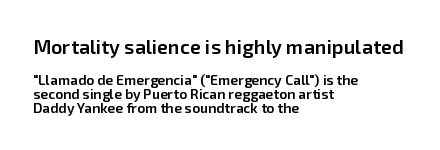
Q: Is the text bold? A: Semi-bold.
Q: Is the text italic (slanted)? A: No, it is upright.
Q: Is the text underlined? A: No.
Q: How is the paragraph aligned? A: Left-aligned.
Q: Is the spacing between letters normal or unusually wide? A: Normal.
Q: Is the spacing between lines tight, normal or loose? A: Tight.
Q: Which block of text is set in a larger size, the first (top) or the second (bottom)? A: The first (top) one.
